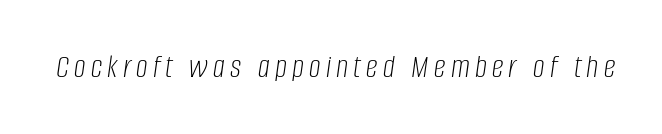
The image shows 33 px light, condensed type, italic (leaning right); set not underlined; low stroke contrast and a large x-height.
